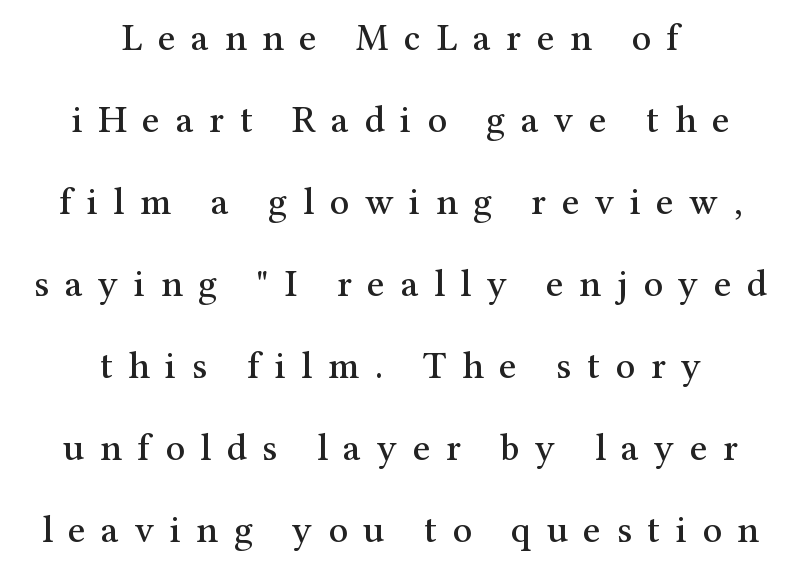
The image shows 38 px serif type, upright; set centered, loose line spacing (2.16x), unusually wide letter spacing (+0.41 em), not underlined; medium stroke contrast and a medium x-height.
